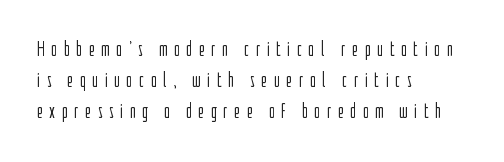
The image shows 21 px text type, upright; set left-aligned, normal line spacing (1.47x), unusually wide letter spacing (+0.3 em), not underlined.
